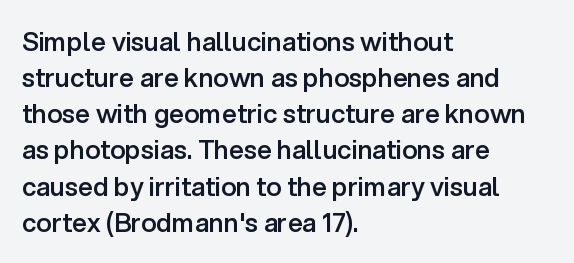
The image shows 26 px text type, upright; set left-aligned, normal line spacing (1.39x), normal letter spacing, not underlined.
